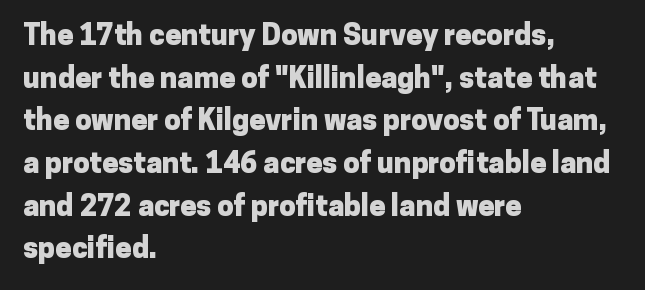
Q: Is the text bold? A: Yes.
Q: Is the text italic (slanted)? A: No, it is upright.
Q: Is the typeface a serif or a sans-serif typeface? A: Sans-serif.
Q: Is the text underlined? A: No.
Q: How is the paragraph aligned? A: Left-aligned.
Q: Is the spacing between letters normal or unusually wide? A: Normal.
Q: Is the spacing between lines tight, normal or loose? A: Normal.
Q: Width (condensed, normal, or wide)? A: Normal.
Q: Stroke contrast? A: Low.
Q: x-height? A: Medium.
Q: Monospaced? A: No.
